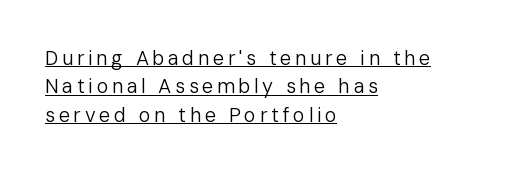
Stroke mass is kept to a normal reading level or below. Posture: upright roman. The passage is arranged the way most books set body copy — flush left. The line-height multiplier appears to be the usual default. Honestly, the underline is the first thing you notice here.
